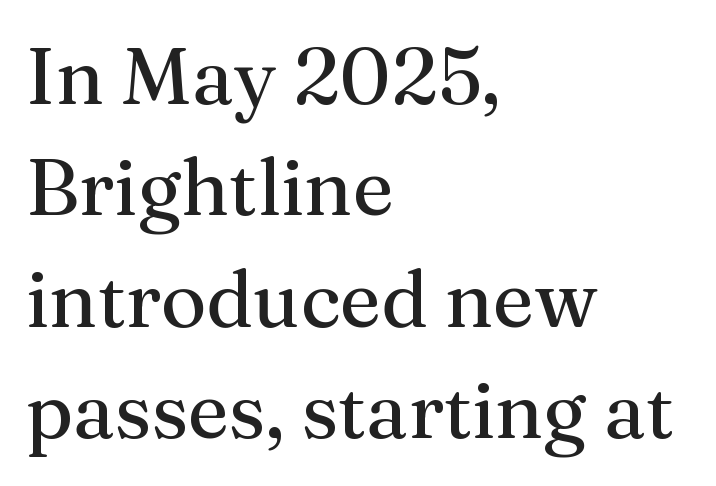
The image shows 79 px regular-weight serif type, upright; set left-aligned, normal line spacing (1.41x), normal letter spacing, not underlined; medium stroke contrast and a medium x-height.
